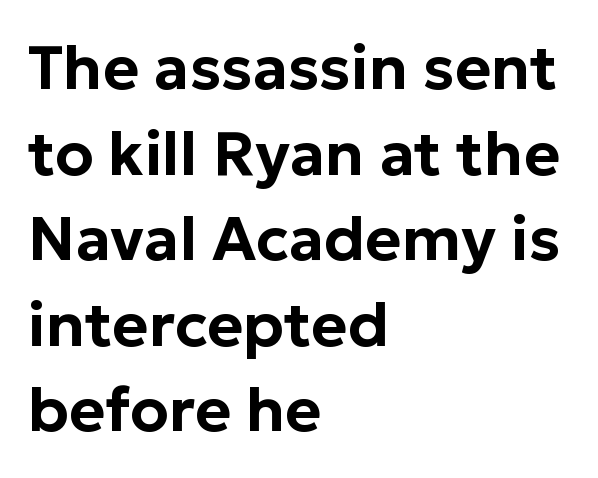
{"serif": "no", "italic": "no", "width": "normal", "stroke_contrast": "low", "x_height": "medium", "monospaced": "no", "underline": "no", "align": "left", "line_spacing": "normal", "line_spacing_ratio": 1.38, "letter_spacing": "normal", "letter_spacing_em": 0.0, "glyph_px": 62}
